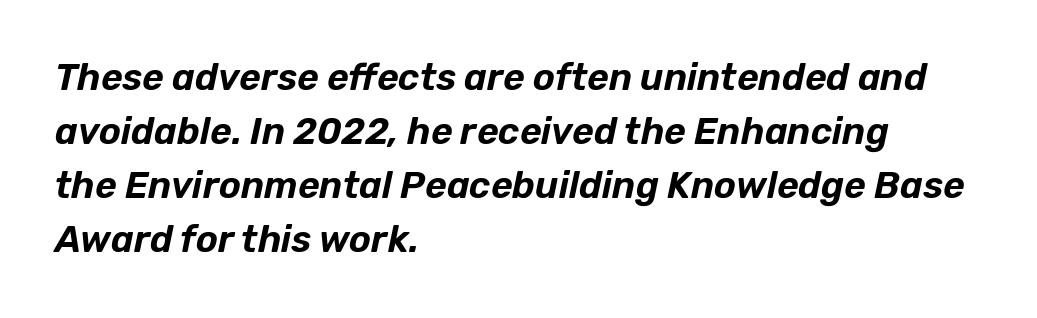
{"italic": "yes", "lean": "right", "slant_degrees": 12, "width": "normal", "stroke_contrast": "low", "x_height": "medium", "monospaced": "no", "underline": "no", "align": "left", "line_spacing": "normal", "line_spacing_ratio": 1.46, "letter_spacing": "normal", "letter_spacing_em": 0.0, "glyph_px": 37}
